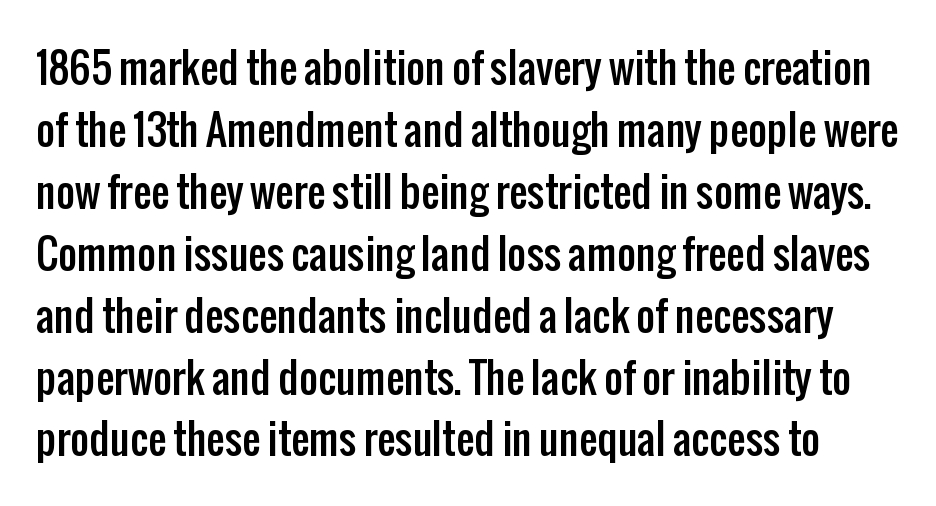
The rendering uses natural spacing where letterforms have individual widths. Characters remain perfectly vertical along every line. Serifs: no, the terminals of the letterforms are clean. The tracking reads as untouched default to a designer's eye. Horizontal bands of white between lines are of average thickness. The glyphs are unaccompanied by any horizontal stroke below them.
